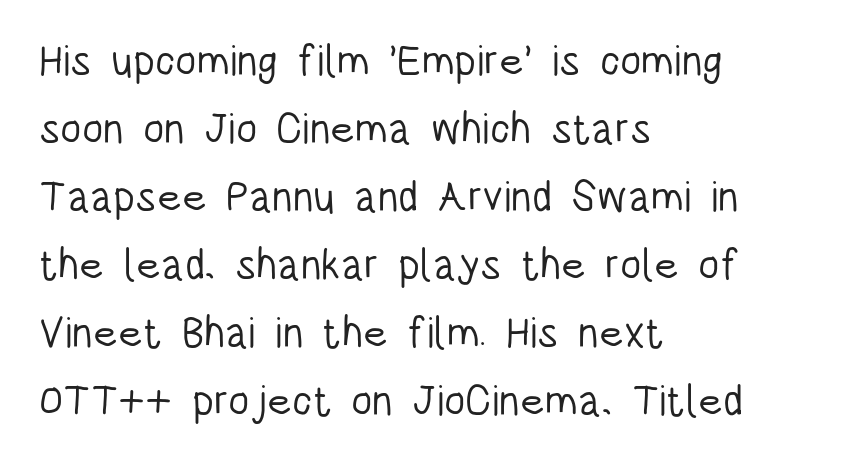
Q: Is the text bold? A: No.
Q: Is the text italic (slanted)? A: No, it is upright.
Q: Is the typeface a serif or a sans-serif typeface? A: Sans-serif.
Q: Is the text underlined? A: No.
Q: How is the paragraph aligned? A: Left-aligned.
Q: Is the spacing between letters normal or unusually wide? A: Normal.
Q: Is the spacing between lines tight, normal or loose? A: Normal.
Q: Width (condensed, normal, or wide)? A: Condensed.
Q: Stroke contrast? A: Low.
Q: x-height? A: Large.
Q: Monospaced? A: No.
